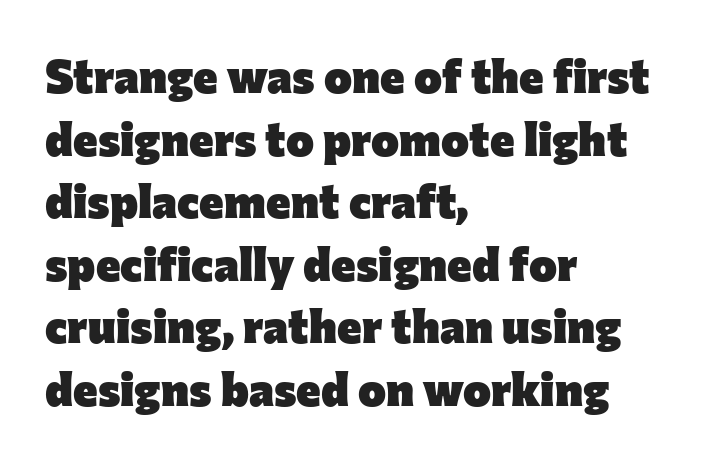
{"serif": "no", "italic": "no", "bold": "yes", "weight": "heavy", "width": "normal", "stroke_contrast": "low", "x_height": "medium", "monospaced": "no", "underline": "no", "align": "left", "line_spacing": "normal", "line_spacing_ratio": 1.33, "letter_spacing": "normal", "letter_spacing_em": 0.0, "glyph_px": 47}
